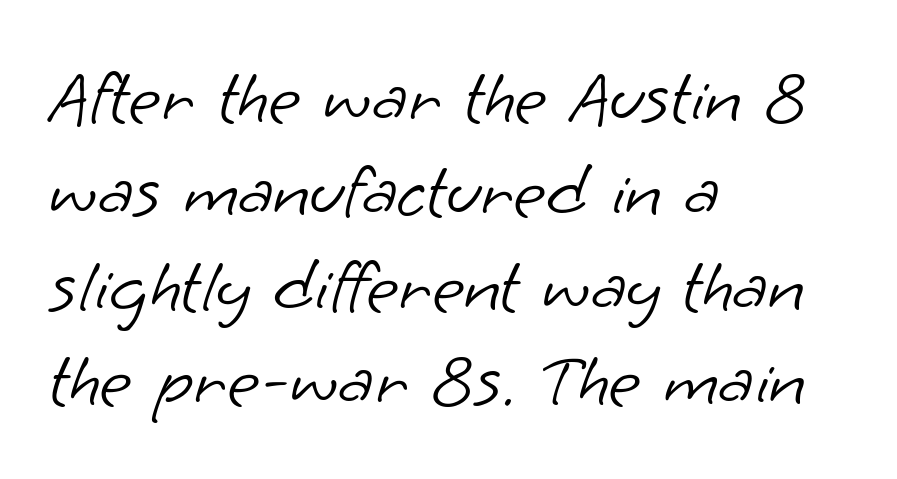
The text was rendered using a sans face with plain stroke endings. This sample has the flowing, uneven cadence of proportional lettering. Is the letter spacing exaggerated? No — it looks like the ordinary default. Just letters on the line, the space beneath them empty. Compared with a typical body face, this is equally light or lighter still.
